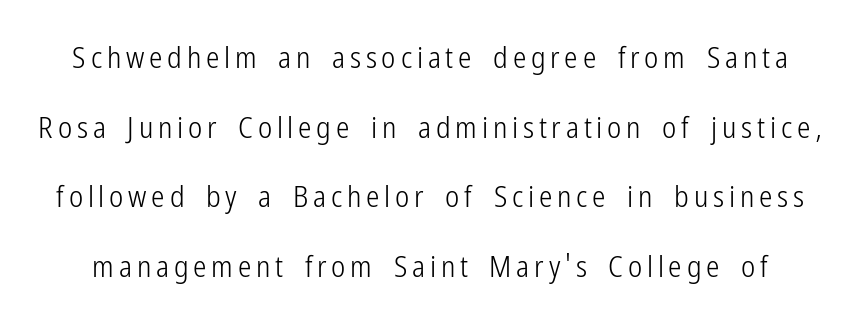
{"serif": "no", "italic": "no", "bold": "no", "weight": "light", "width": "condensed", "stroke_contrast": "low", "x_height": "medium", "monospaced": "no", "underline": "no", "line_spacing": "loose", "line_spacing_ratio": 2.32, "glyph_px": 30}
